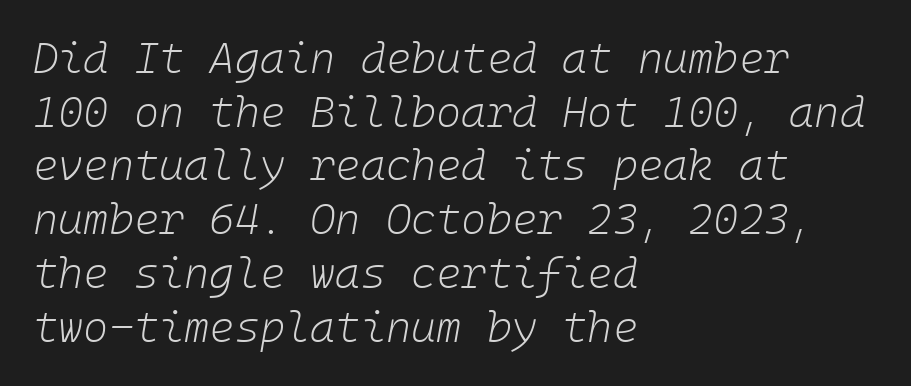
Q: Is the text bold? A: No.
Q: Is the text italic (slanted)? A: Yes, it leans right by about 10 degrees.
Q: Is the text underlined? A: No.
Q: How is the paragraph aligned? A: Left-aligned.
Q: Is the spacing between letters normal or unusually wide? A: Normal.
Q: Is the spacing between lines tight, normal or loose? A: Normal.
Q: Width (condensed, normal, or wide)? A: Normal.
Q: Stroke contrast? A: Low.
Q: x-height? A: Medium.
